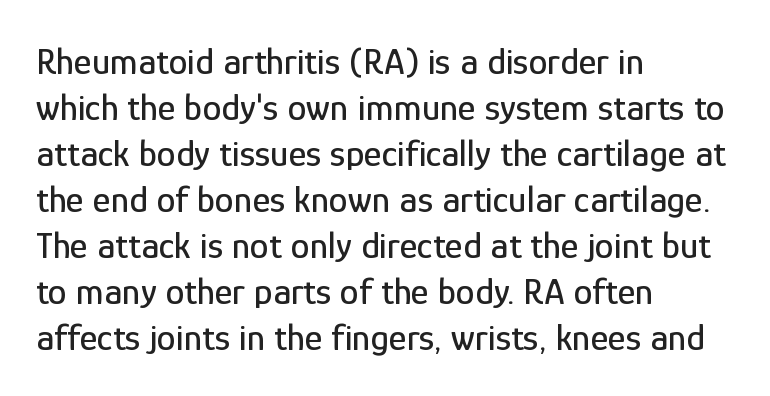
{"serif": "no", "italic": "no", "width": "condensed", "stroke_contrast": "low", "x_height": "medium", "monospaced": "no", "underline": "no", "align": "left", "line_spacing_ratio": 1.21, "letter_spacing": "normal", "letter_spacing_em": 0.0, "glyph_px": 38}
